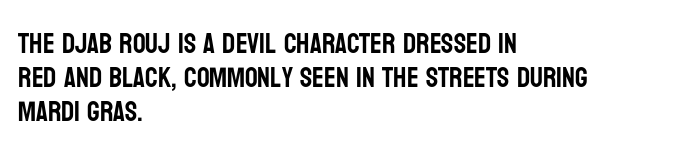
The image shows 28 px condensed sans-serif type, upright; set left-aligned, line spacing 1.22x, normal letter spacing, not underlined; low stroke contrast and a large x-height.
